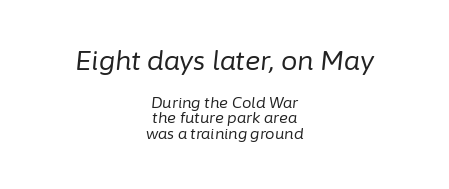
The image shows 26 px text type, italic (leaning right); set centered, tight line spacing (1.04x), normal letter spacing, not underlined; the first (top) block is 1.73x larger.
